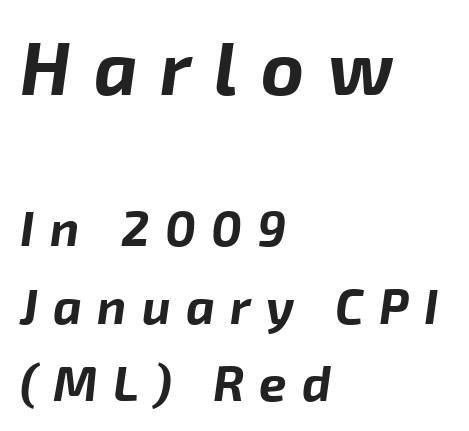
Layout note: lines flush left. A typesetter would call this heavily tracked-out type. Note: larger setting up top, smaller setting below. Plain, unruled lines of type. If you drew a line through each stem, it would be angled. Is this a fixed-width face? No — the glyphs have proportional, varying widths.
